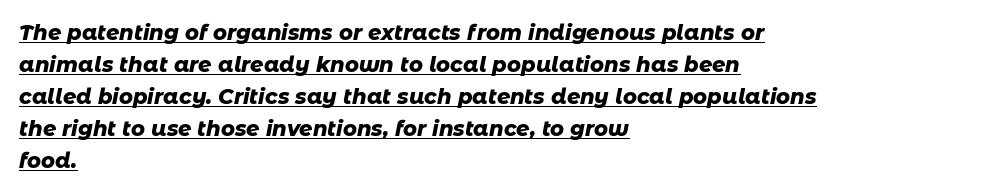
Does the weight exceed regular? Yes, all the way to bold. Line beginnings align vertically; line endings do not. In terms of letterspacing, this is plain default setting. The space between consecutive lines is moderate. Caption: lettering with a line underneath. Emphasis-style slanted type is in use.
